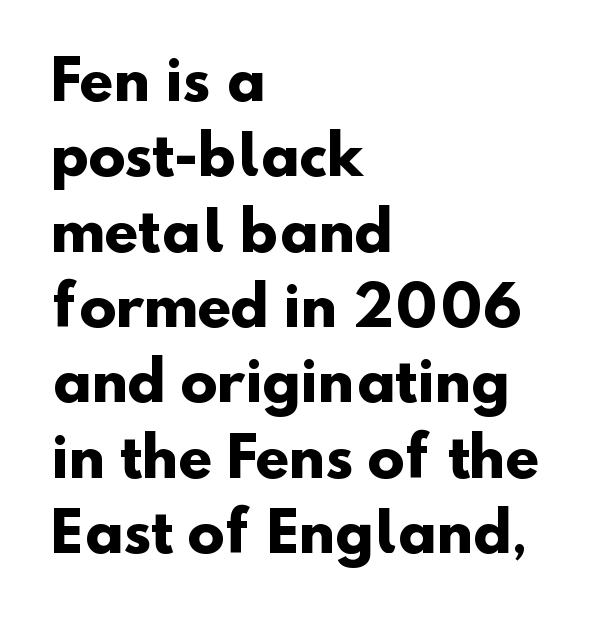
Q: Is the text bold? A: Yes.
Q: Is the typeface a serif or a sans-serif typeface? A: Sans-serif.
Q: Is the text underlined? A: No.
Q: How is the paragraph aligned? A: Left-aligned.
Q: Is the spacing between letters normal or unusually wide? A: Normal.
Q: Is the spacing between lines tight, normal or loose? A: Normal.
Q: Width (condensed, normal, or wide)? A: Normal.
Q: Stroke contrast? A: Low.
Q: x-height? A: Small.
Q: Monospaced? A: No.
